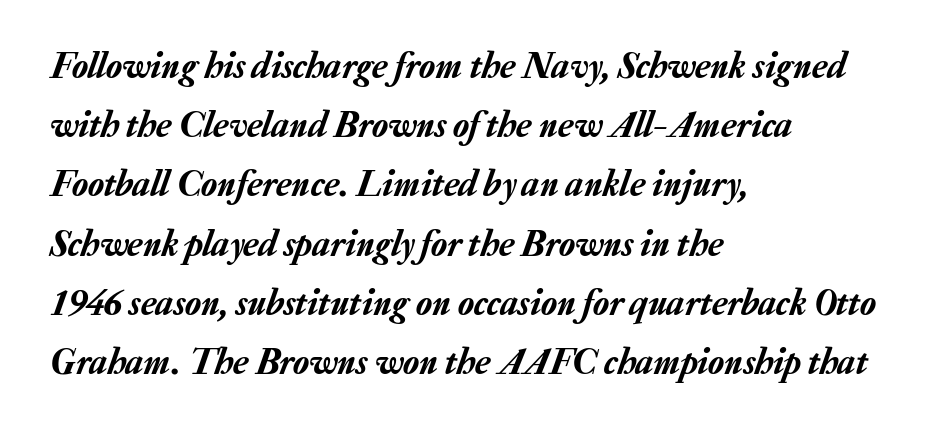
A typesetter would call this leading conventional body-copy spacing. Compared with typical body copy, the letter spacing here is the same. Do the characters align in a grid? No, the font is proportional. Which margin do the lines hug? The left one — the right edge is uneven.
